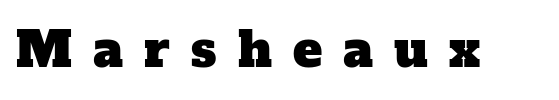
Stroke terminals: seriffed. Is this a fixed-width face? No — the glyphs have proportional, varying widths. The letterforms stand isolated, each surrounded by extra space. Only glyphs here, with clear space below each row.
